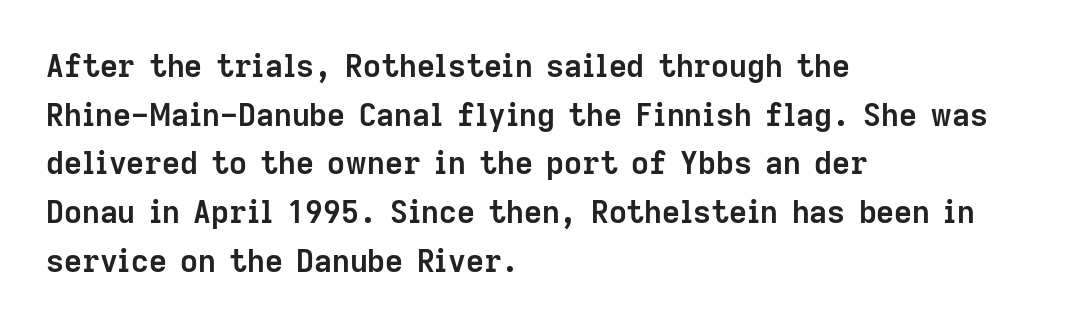
{"serif": "no", "italic": "no", "bold": "yes", "weight": "semibold", "width": "normal", "stroke_contrast": "low", "x_height": "medium", "monospaced": "no", "underline": "no", "align": "left", "line_spacing": "normal", "line_spacing_ratio": 1.57, "letter_spacing": "normal", "letter_spacing_em": 0.0, "glyph_px": 31}
